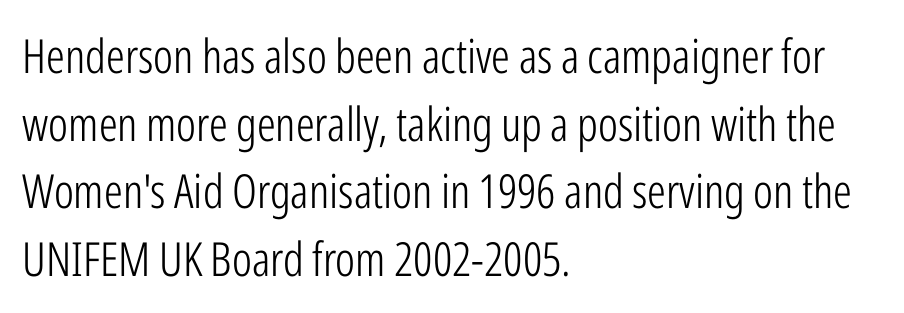
Weight: in the light-to-regular range. You could not count columns in this text — the font is proportionally spaced. Descender tails drop into unmarked territory. Nothing sits at the stroke ends, so this counts as sans-serif.
